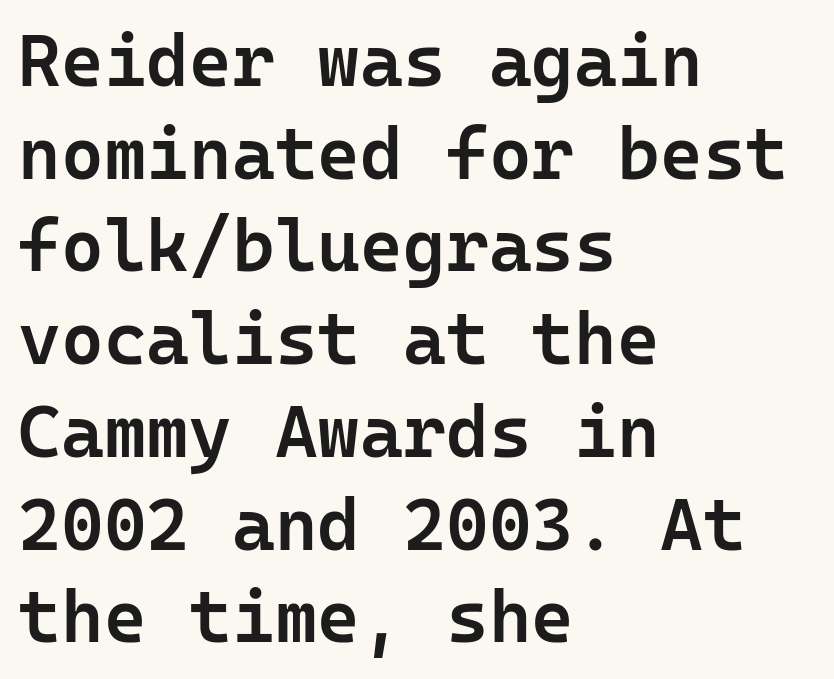
Tracking here is standard; glyphs follow each other at the usual distance. The typesetter chose a ragged-right arrangement here. This is moderately heavy type, rendered in semibold. The space directly below the letters is spotless. Posture: vertical.
